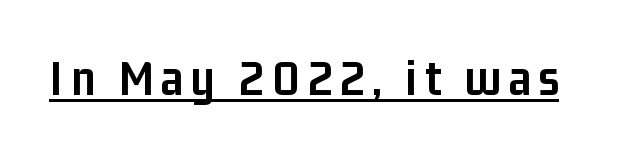
{"serif": "no", "italic": "no", "bold": "yes", "weight": "semibold", "width": "condensed", "stroke_contrast": "low", "x_height": "medium", "monospaced": "no", "underline": "yes", "glyph_px": 52}
